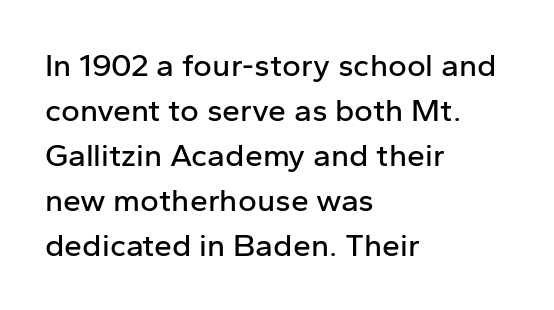
A typesetter would mark this as roman, not italic. Line starts are locked; line ends wander. Nope, no serifs anywhere on these letters. Beneath every word, the page is bare.
